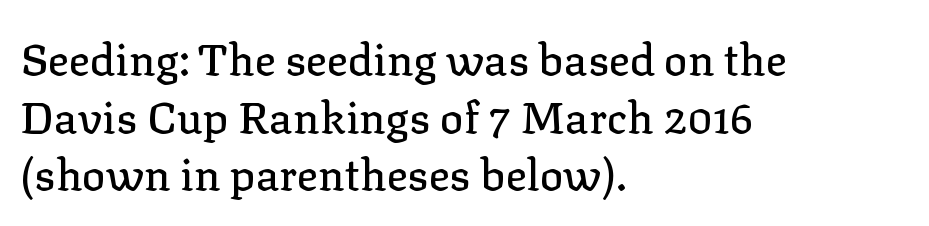
Q: Is the text italic (slanted)? A: No, it is upright.
Q: Is the typeface a serif or a sans-serif typeface? A: Serif.
Q: Is the text underlined? A: No.
Q: How is the paragraph aligned? A: Left-aligned.
Q: Is the spacing between letters normal or unusually wide? A: Normal.
Q: Is the spacing between lines tight, normal or loose? A: Normal.
Q: Width (condensed, normal, or wide)? A: Normal.
Q: Stroke contrast? A: Low.
Q: x-height? A: Medium.
Q: Monospaced? A: No.
